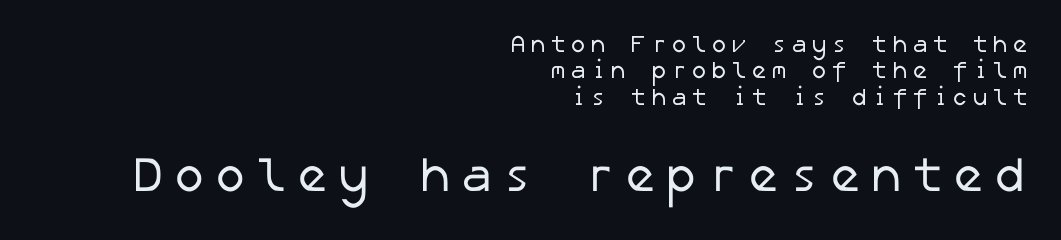
The image shows 49 px regular-weight sans-serif type; set right-aligned, tight line spacing (1.1x), not underlined; the second (bottom) block is 2.04x larger; low stroke contrast and a medium x-height.
